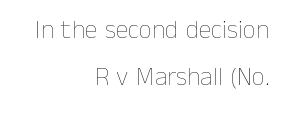
Q: Is the text bold? A: No.
Q: Is the text italic (slanted)? A: No, it is upright.
Q: Is the text underlined? A: No.
Q: How is the paragraph aligned? A: Right-aligned.
Q: Is the spacing between letters normal or unusually wide? A: Normal.
